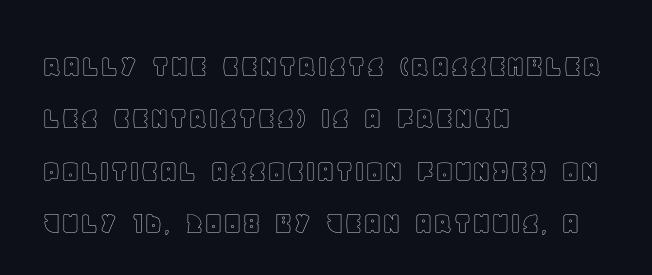
Q: Is the text italic (slanted)? A: No, it is upright.
Q: Is the text underlined? A: No.
Q: How is the paragraph aligned? A: Left-aligned.
Q: Is the spacing between letters normal or unusually wide? A: Normal.
Q: Is the spacing between lines tight, normal or loose? A: Normal.
Q: Width (condensed, normal, or wide)? A: Normal.
Q: x-height? A: Large.
Q: Monospaced? A: No.
